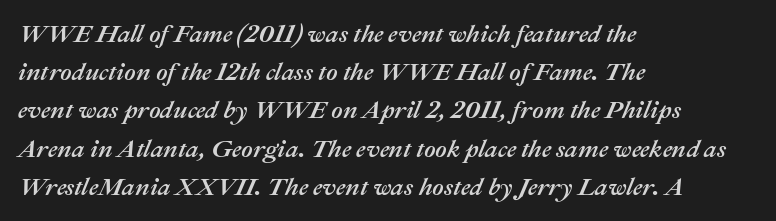
The image shows 25 px text type, italic (leaning right); set left-aligned, normal line spacing (1.53x), normal letter spacing, not underlined.
